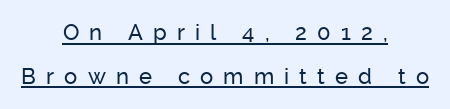
The image shows 22 px text type, upright; set centered, loose line spacing (1.99x), unusually wide letter spacing (+0.46 em), underlined.
